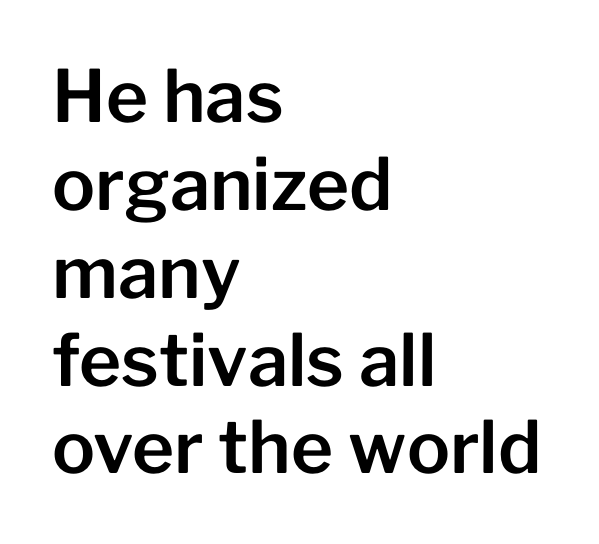
{"serif": "no", "italic": "no", "width": "normal", "stroke_contrast": "low", "x_height": "medium", "monospaced": "no", "underline": "no", "align": "left", "line_spacing_ratio": 1.22, "letter_spacing": "normal", "letter_spacing_em": 0.0, "glyph_px": 72}
